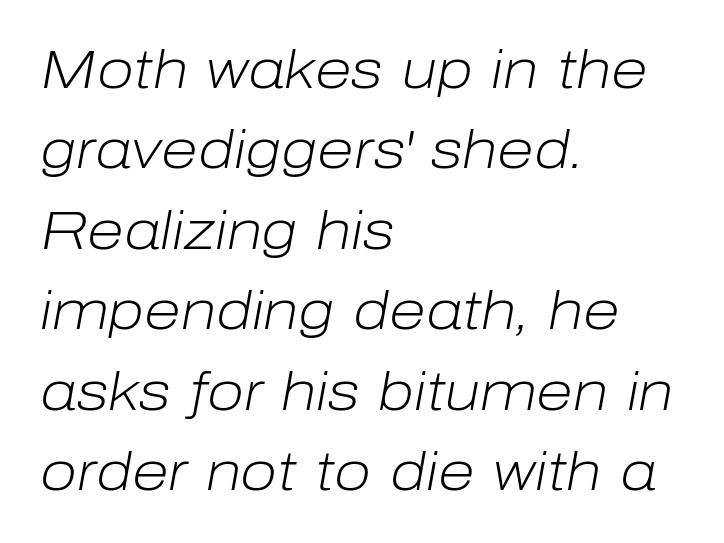
{"italic": "yes", "lean": "right", "slant_degrees": 10, "bold": "no", "weight": "light", "width": "normal", "stroke_contrast": "low", "x_height": "medium", "monospaced": "no", "underline": "no", "align": "left", "line_spacing": "normal", "line_spacing_ratio": 1.49, "letter_spacing": "normal", "letter_spacing_em": 0.0, "glyph_px": 54}
